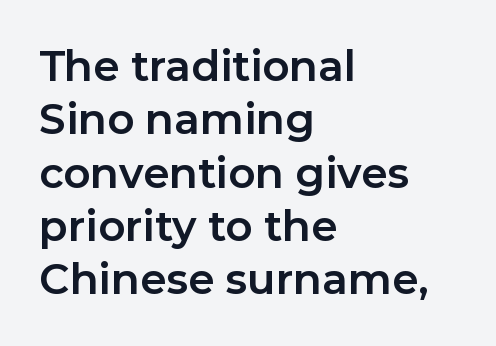
{"serif": "no", "italic": "no", "bold": "yes", "weight": "bold", "width": "normal", "stroke_contrast": "low", "x_height": "medium", "monospaced": "no", "underline": "no", "align": "left", "line_spacing": "normal", "line_spacing_ratio": 1.27, "letter_spacing": "normal", "letter_spacing_em": 0.0, "glyph_px": 42}
